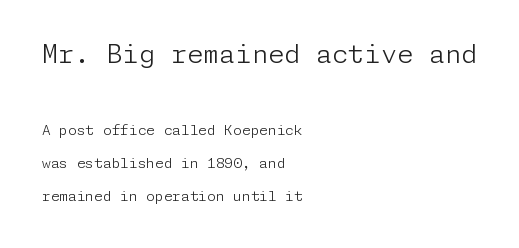
The lines are quadded left. Is the letter spacing exaggerated? No — it looks like the ordinary default. The designer dialed line spacing up above the default. The space directly below the letters is spotless. A student would notice the top passage is typeset larger than what follows. Caption: face not bold, strokes unweighted.
